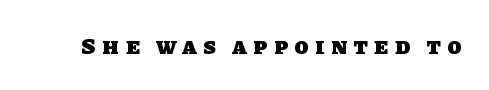
Q: Is the text bold? A: Yes.
Q: Is the text underlined? A: No.
Q: Is the spacing between letters normal or unusually wide? A: Unusually wide.
